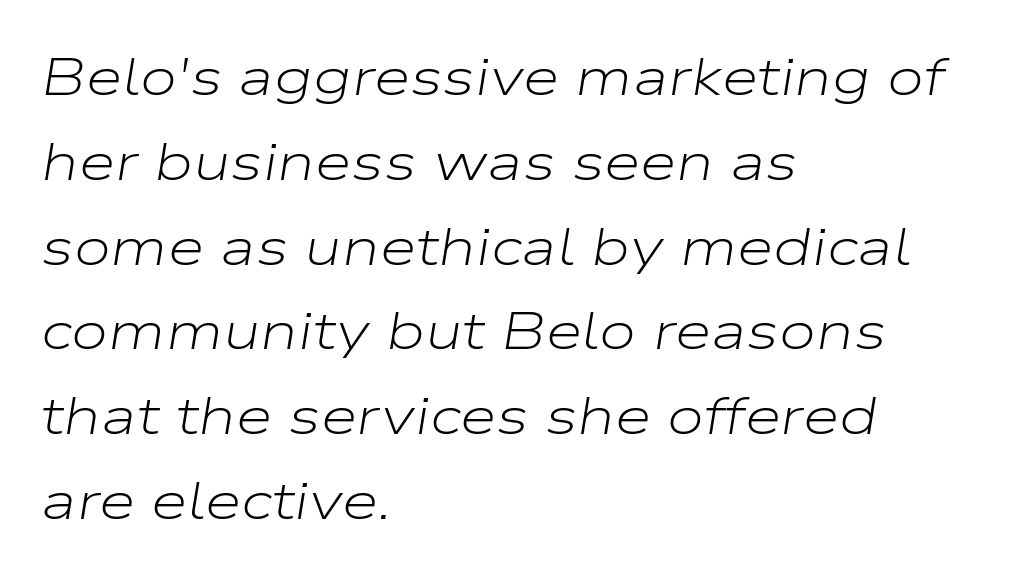
Note the varied advance widths — an 'i' is clearly narrower than an 'm'. If you drew a line through each stem, it would be angled. No word sits above an underline. Think standard paragraph weight, or any step lighter than that.
